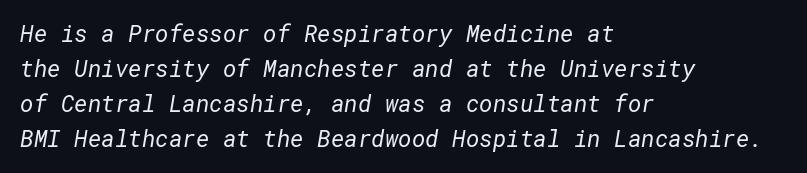
Summary of weight: not heavy and not bold. Leading: standard. The passage shown is not underscored anywhere. Each word holds together tightly as a unit, with standard inter-letter gaps. The lines are quadded left.
